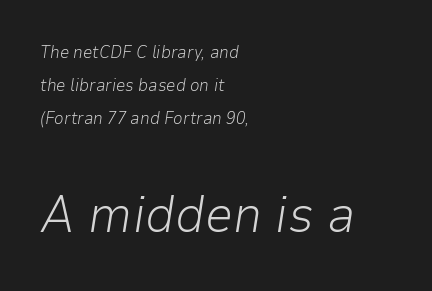
Q: Is the text bold? A: No.
Q: Is the text italic (slanted)? A: Yes, it leans right by about 9 degrees.
Q: Is the text underlined? A: No.
Q: How is the paragraph aligned? A: Left-aligned.
Q: Is the spacing between letters normal or unusually wide? A: Normal.
Q: Is the spacing between lines tight, normal or loose? A: Loose.
Q: Which block of text is set in a larger size, the first (top) or the second (bottom)? A: The second (bottom) one.
Q: Width (condensed, normal, or wide)? A: Normal.
Q: Stroke contrast? A: Low.
Q: x-height? A: Medium.
Q: Monospaced? A: No.
